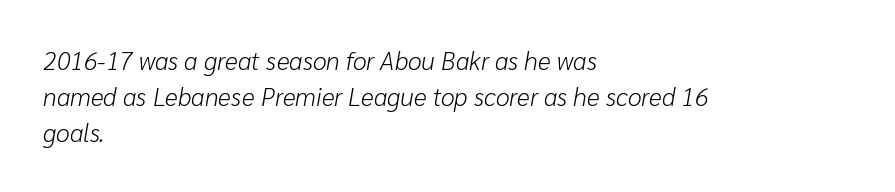
The image shows 25 px text type, italic (leaning right); set left-aligned, normal line spacing (1.45x), normal letter spacing, not underlined.
